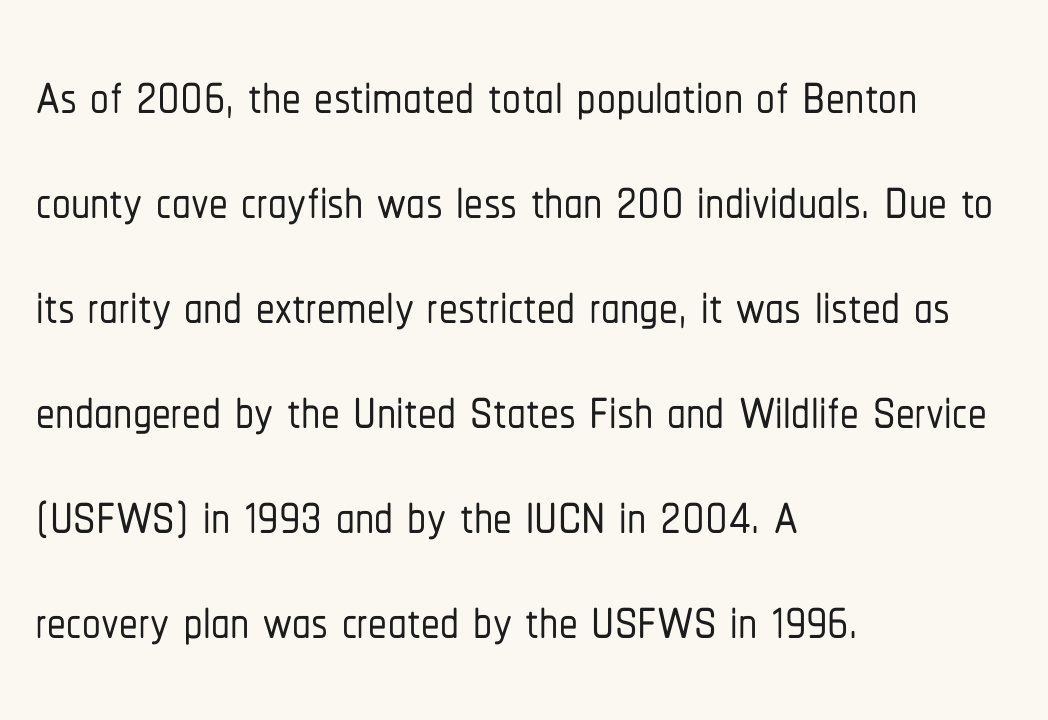
{"serif": "no", "italic": "no", "width": "condensed", "stroke_contrast": "low", "x_height": "medium", "monospaced": "no", "underline": "no", "align": "left", "line_spacing": "normal", "line_spacing_ratio": 1.4, "letter_spacing": "normal", "letter_spacing_em": 0.0, "glyph_px": 75}
